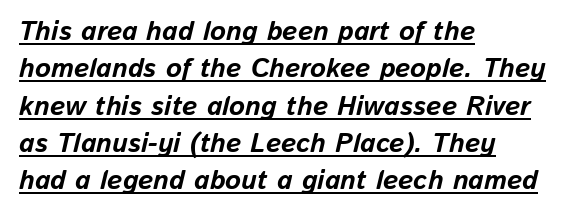
The image shows 27 px bold type, italic (leaning right); set left-aligned, normal line spacing (1.38x), normal letter spacing, underlined.
